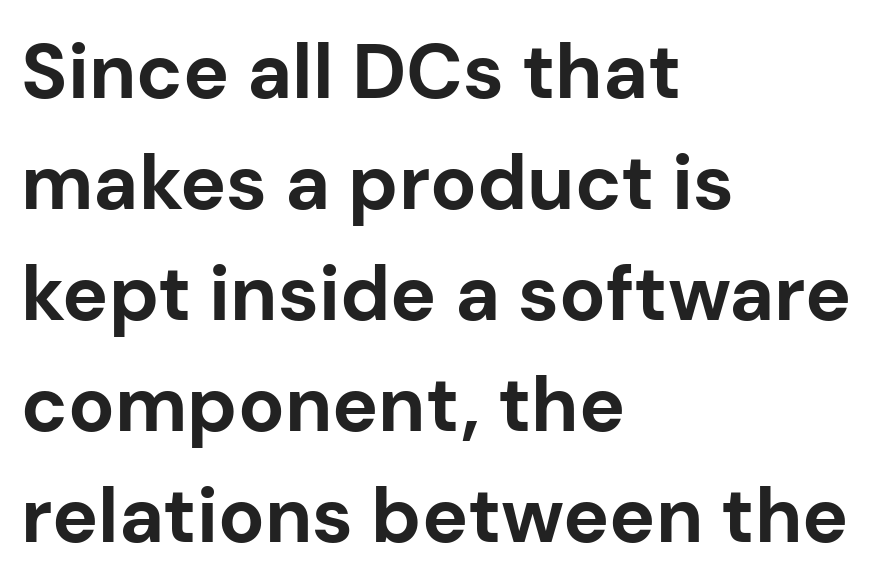
Q: Is the text bold? A: Yes.
Q: Is the text italic (slanted)? A: No, it is upright.
Q: Is the typeface a serif or a sans-serif typeface? A: Sans-serif.
Q: Is the text underlined? A: No.
Q: How is the paragraph aligned? A: Left-aligned.
Q: Is the spacing between letters normal or unusually wide? A: Normal.
Q: Is the spacing between lines tight, normal or loose? A: Normal.
Q: Width (condensed, normal, or wide)? A: Normal.
Q: Stroke contrast? A: Low.
Q: x-height? A: Medium.
Q: Monospaced? A: No.
